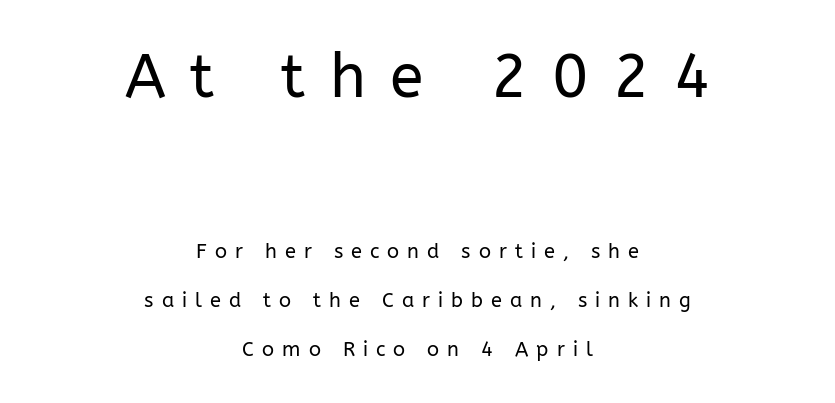
Q: Is the text bold? A: No.
Q: Is the text italic (slanted)? A: No, it is upright.
Q: Is the typeface a serif or a sans-serif typeface? A: Sans-serif.
Q: Is the text underlined? A: No.
Q: How is the paragraph aligned? A: Centered.
Q: Is the spacing between letters normal or unusually wide? A: Unusually wide.
Q: Is the spacing between lines tight, normal or loose? A: Loose.
Q: Which block of text is set in a larger size, the first (top) or the second (bottom)? A: The first (top) one.
Q: Width (condensed, normal, or wide)? A: Normal.
Q: Stroke contrast? A: Low.
Q: x-height? A: Medium.
Q: Monospaced? A: No.
